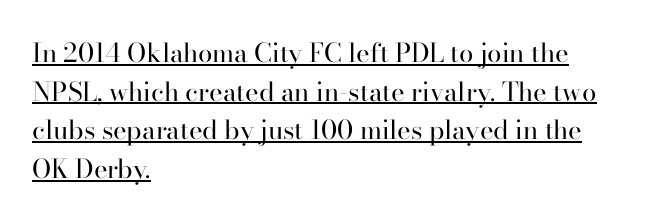
{"italic": "no", "bold": "no", "underline": "yes", "align": "left", "line_spacing": "normal", "line_spacing_ratio": 1.49, "letter_spacing": "normal", "letter_spacing_em": 0.0, "glyph_px": 26}
